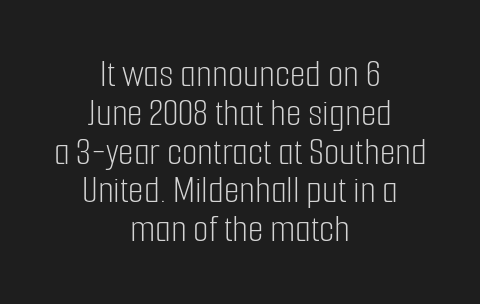
The image shows 40 px light, condensed sans-serif type, upright; set centered, tight line spacing (0.97x), normal letter spacing, not underlined; low stroke contrast and a medium x-height.
